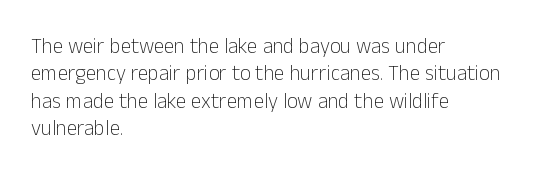
Q: Is the text bold? A: No.
Q: Is the text italic (slanted)? A: No, it is upright.
Q: Is the text underlined? A: No.
Q: How is the paragraph aligned? A: Left-aligned.
Q: Is the spacing between letters normal or unusually wide? A: Normal.
Q: Is the spacing between lines tight, normal or loose? A: Normal.
